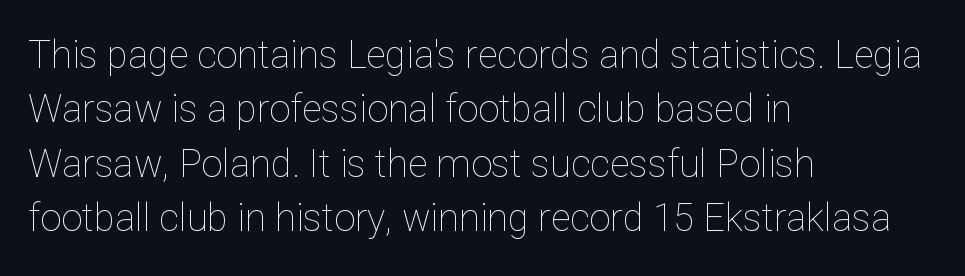
Q: Is the text bold? A: No.
Q: Is the text italic (slanted)? A: No, it is upright.
Q: Is the text underlined? A: No.
Q: How is the paragraph aligned? A: Left-aligned.
Q: Is the spacing between letters normal or unusually wide? A: Normal.
Q: Is the spacing between lines tight, normal or loose? A: Normal.
Q: Width (condensed, normal, or wide)? A: Normal.
Q: Stroke contrast? A: Low.
Q: x-height? A: Medium.
Q: Monospaced? A: No.
